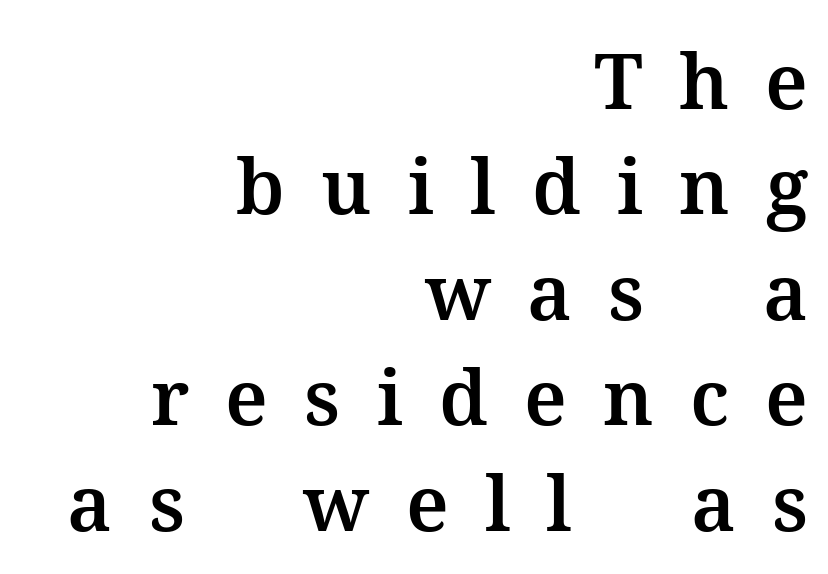
The image shows 77 px serif type, upright; set right-aligned, normal line spacing (1.37x), unusually wide letter spacing (+0.47 em), not underlined; medium stroke contrast and a medium x-height.
